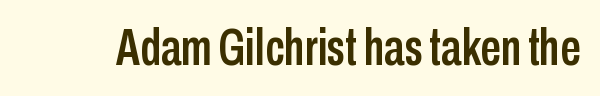
This rendering employs a face without finishing strokes, i.e., a sans-serif. Think of a printed novel: that variable character pitch is what you see here. The foot of each line stays bare and open. Look at the tracking — it's just the regular setting, nothing added. Nope, not italic — everything's standing straight.
